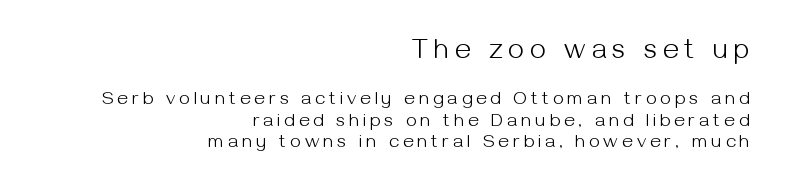
Is this a fixed-width face? No — the glyphs have proportional, varying widths. Posture: upright roman. The initial chunk of copy outweighs the following chunk in type size. Casual observation: everything's shoved over to the right. This sample uses expanded letter spacing, leaving extra air between glyphs. Leading: reduced.
